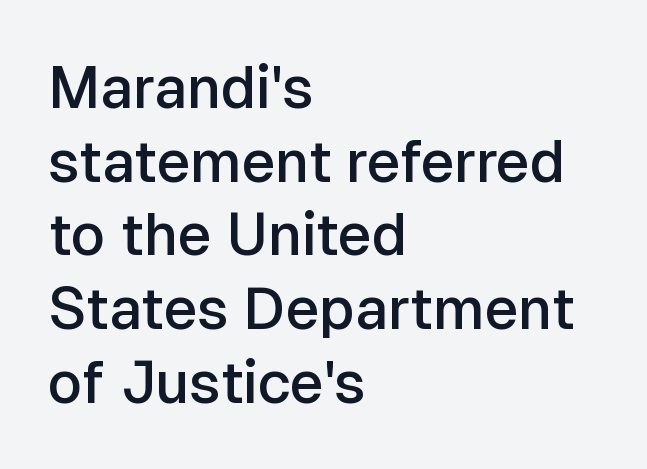
{"serif": "no", "italic": "no", "bold": "semi", "weight": "semibold", "width": "normal", "stroke_contrast": "low", "x_height": "medium", "monospaced": "no", "underline": "no", "align": "left", "line_spacing": "normal", "line_spacing_ratio": 1.25, "letter_spacing": "normal", "letter_spacing_em": 0.0, "glyph_px": 59}
